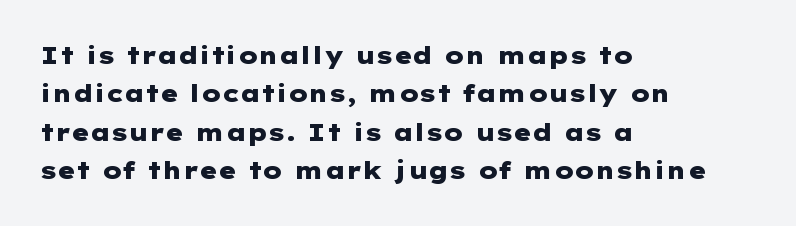
Q: Is the text bold? A: Yes.
Q: Is the text italic (slanted)? A: No, it is upright.
Q: Is the text underlined? A: No.
Q: How is the paragraph aligned? A: Left-aligned.
Q: Is the spacing between letters normal or unusually wide? A: Normal.
Q: Is the spacing between lines tight, normal or loose? A: Normal.
